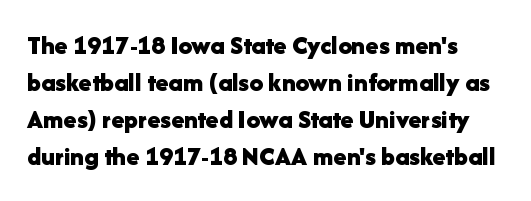
Notice how the stems are strictly vertical — no italics here. Pretty heavy lettering here — definitely bold. Glance below the letters and you will spot only blank space. In terms of letterspacing, this is plain default setting. Interline gaps are of average width in this sample.
